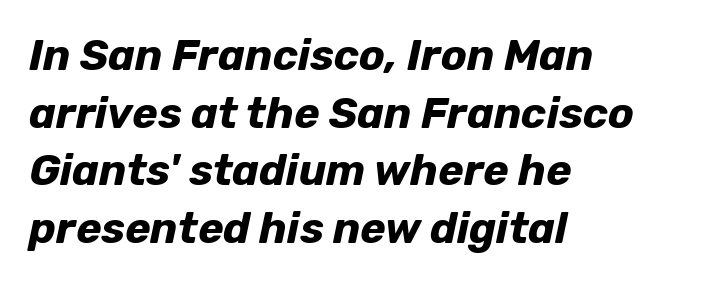
Whoever set this chose a conventional vertical rhythm. This is oblique type, the kind used for emphasis or titles. Check the space under the baseline: it is left empty. In terms of weight, the rendering is a true, heavy bold.
